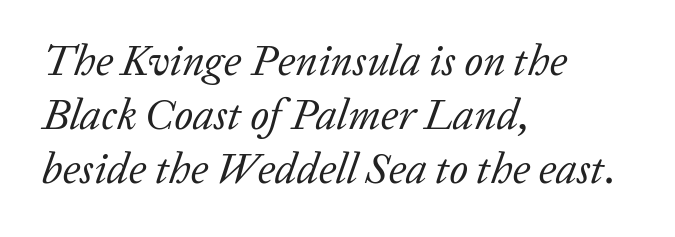
Is the type heavy? It reads as light-to-regular instead. The strip under each line holds only bare page. Leading: standard. Horizontal alignment here is leftward, the default for most running prose. The gaps between neighbouring characters are ordinary and unremarkable. There's an unmistakable incline to the writing here.
